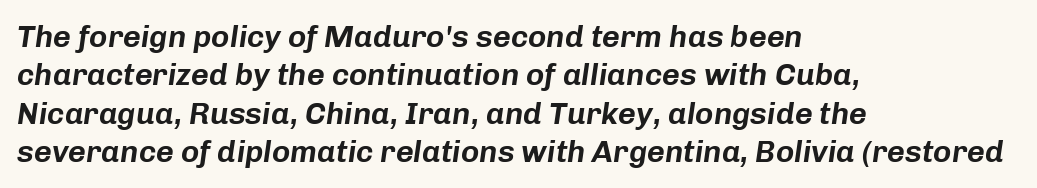
The image shows 31 px text type, italic (leaning right); set left-aligned, line spacing 1.24x, normal letter spacing, not underlined; low stroke contrast and a medium x-height.
